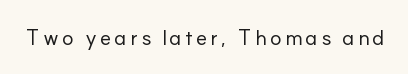
{"italic": "no", "bold": "no", "underline": "no", "glyph_px": 22}
